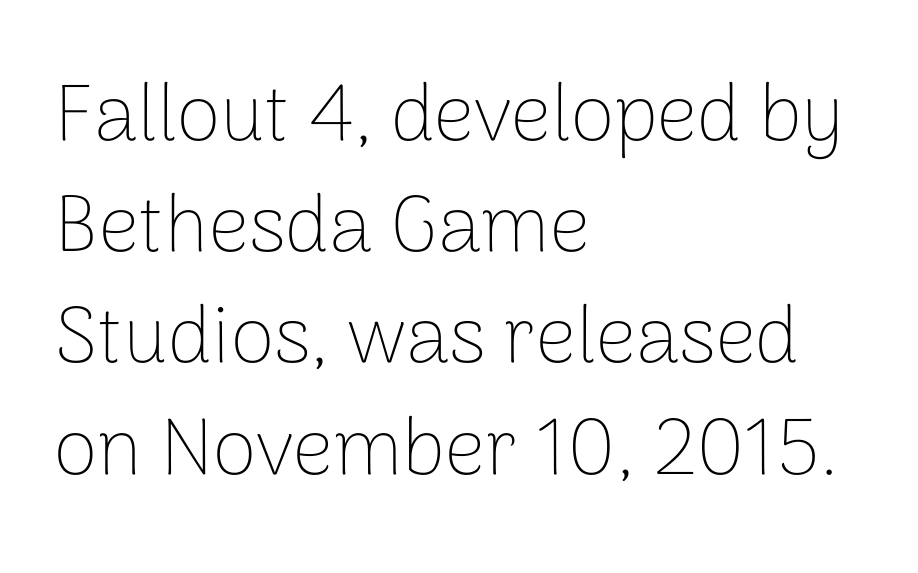
{"serif": "no", "italic": "no", "bold": "no", "weight": "thin", "width": "normal", "stroke_contrast": "low", "x_height": "medium", "monospaced": "no", "underline": "no", "align": "left", "line_spacing": "normal", "line_spacing_ratio": 1.39, "letter_spacing": "normal", "letter_spacing_em": 0.0, "glyph_px": 80}
